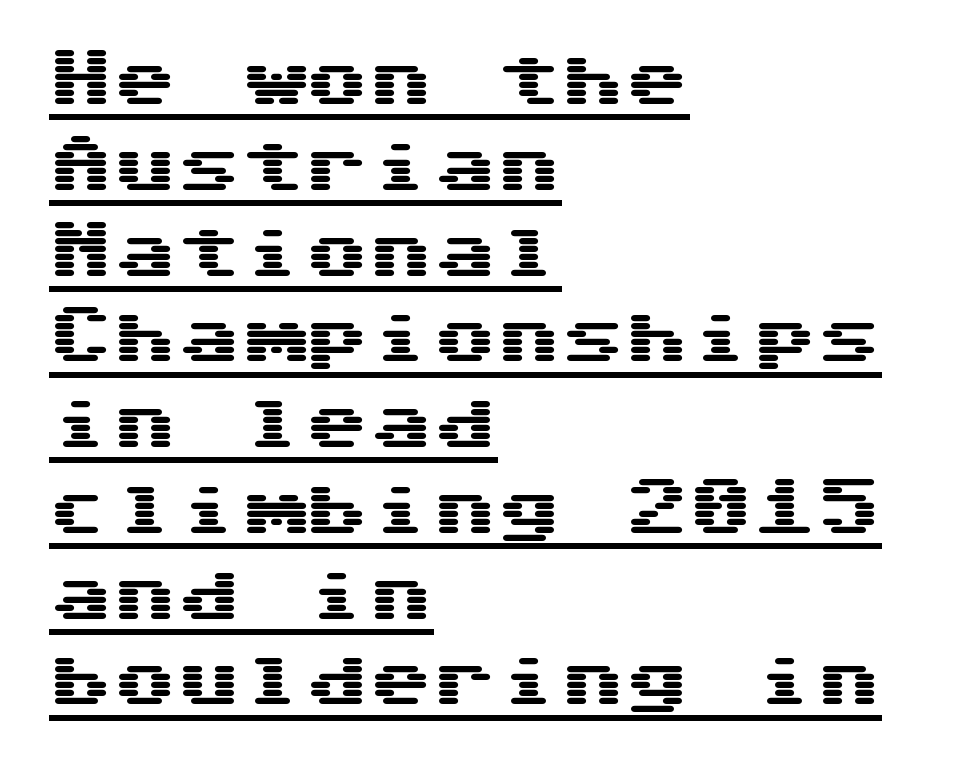
Q: Is the text italic (slanted)? A: No, it is upright.
Q: Is the typeface a serif or a sans-serif typeface? A: Sans-serif.
Q: Is the text underlined? A: Yes.
Q: How is the paragraph aligned? A: Left-aligned.
Q: Is the spacing between letters normal or unusually wide? A: Normal.
Q: Is the spacing between lines tight, normal or loose? A: Normal.
Q: Width (condensed, normal, or wide)? A: Wide.
Q: Stroke contrast? A: Medium.
Q: x-height? A: Medium.
Q: Monospaced? A: Yes.
